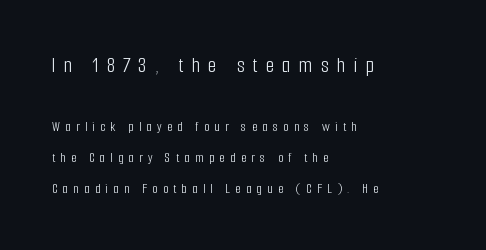
{"italic": "no", "bold": "no", "underline": "no", "align": "left", "line_spacing": "loose", "line_spacing_ratio": 2.2, "letter_spacing": "wide", "letter_spacing_em": 0.37, "larger_block": "first", "size_ratio": 1.57, "glyph_px": 22}
